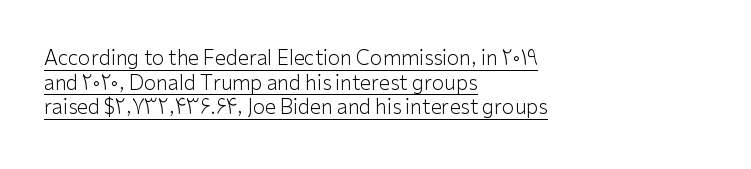
Q: Is the text bold? A: No.
Q: Is the text italic (slanted)? A: No, it is upright.
Q: Is the text underlined? A: Yes.
Q: How is the paragraph aligned? A: Left-aligned.
Q: Is the spacing between letters normal or unusually wide? A: Normal.
